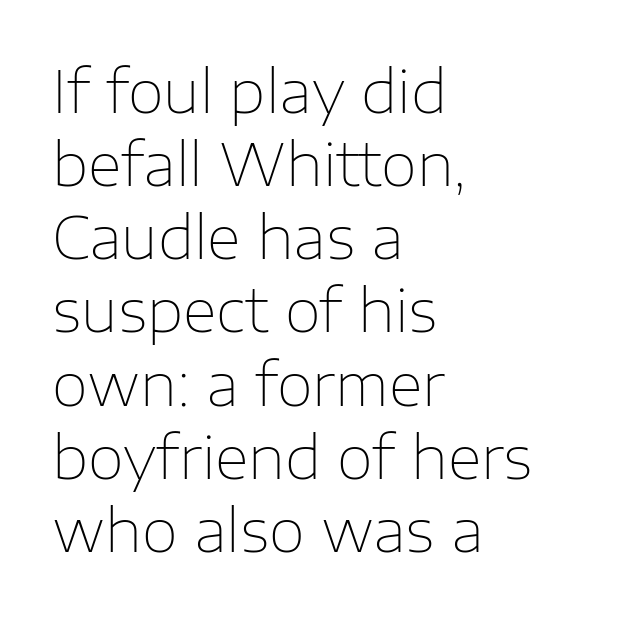
The rendering uses natural spacing where letterforms have individual widths. The foot of each line stays bare and open. These lines are composed in type without serifs. The tracking reads as untouched default to a designer's eye.
